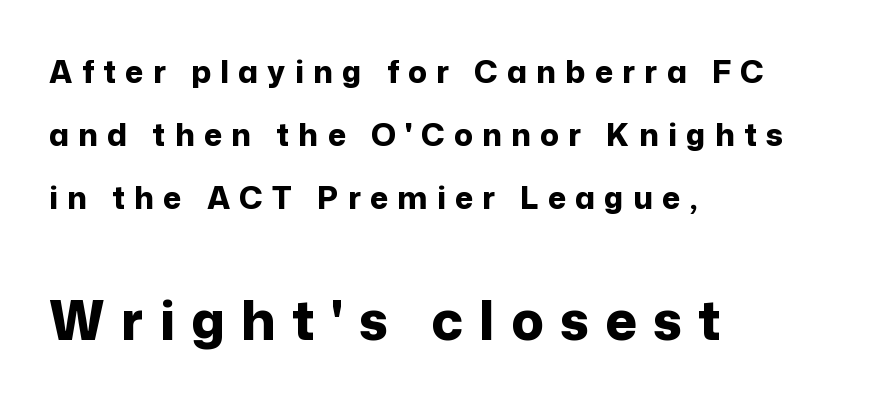
{"serif": "no", "italic": "no", "bold": "yes", "weight": "bold", "width": "normal", "stroke_contrast": "low", "x_height": "medium", "monospaced": "no", "underline": "no", "align": "left", "line_spacing": "loose", "line_spacing_ratio": 2.03, "letter_spacing": "wide", "letter_spacing_em": 0.3, "larger_block": "second", "size_ratio": 1.74, "glyph_px": 54}
